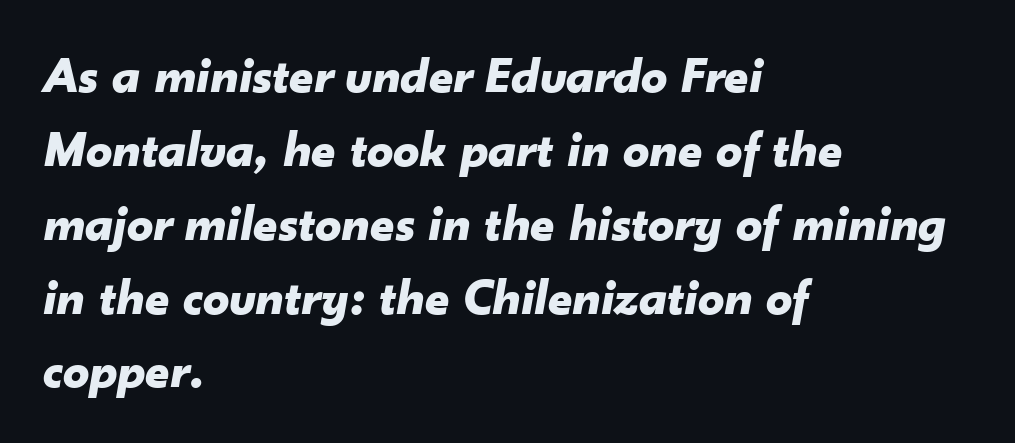
The image shows 52 px bold type, italic (leaning right); set left-aligned, normal line spacing (1.42x), normal letter spacing, not underlined; low stroke contrast and a small x-height.
